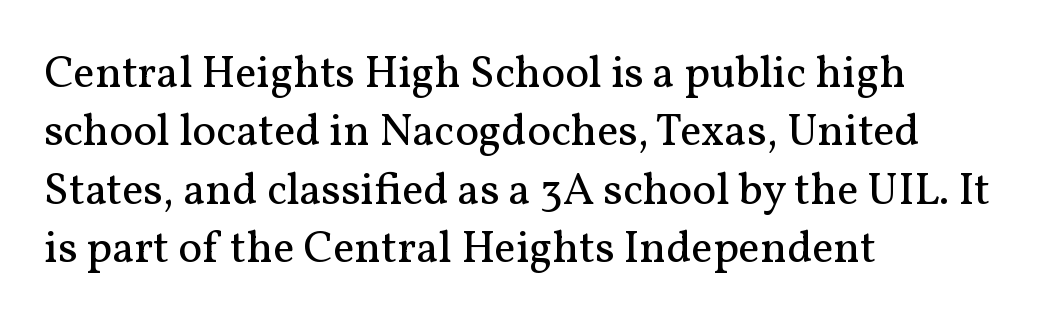
{"serif": "yes", "italic": "no", "bold": "no", "weight": "regular", "width": "normal", "stroke_contrast": "medium", "x_height": "medium", "monospaced": "no", "underline": "no", "align": "left", "line_spacing": "normal", "line_spacing_ratio": 1.3, "letter_spacing": "normal", "letter_spacing_em": 0.0, "glyph_px": 45}
